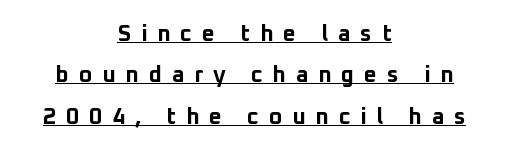
{"italic": "no", "bold": "yes", "underline": "yes", "align": "center", "line_spacing_ratio": 1.8, "letter_spacing": "wide", "letter_spacing_em": 0.42, "glyph_px": 23}
